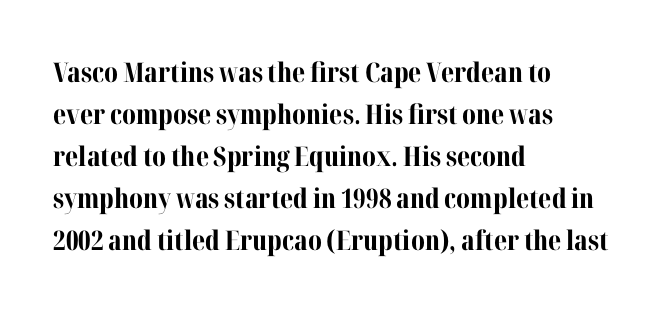
{"italic": "no", "bold": "yes", "underline": "no", "align": "left", "line_spacing": "normal", "line_spacing_ratio": 1.56, "letter_spacing": "normal", "letter_spacing_em": 0.0, "glyph_px": 27}
